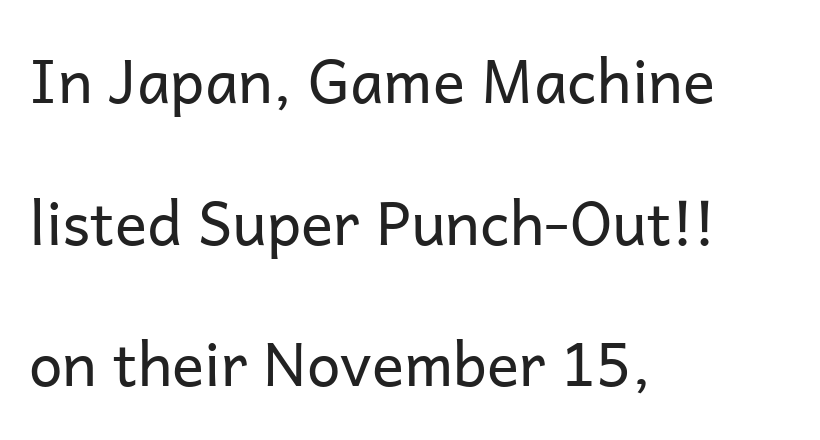
{"serif": "no", "italic": "no", "bold": "no", "weight": "regular", "width": "normal", "stroke_contrast": "low", "x_height": "medium", "monospaced": "no", "underline": "no", "align": "left", "line_spacing": "loose", "line_spacing_ratio": 2.36, "letter_spacing": "normal", "letter_spacing_em": 0.0, "glyph_px": 60}
